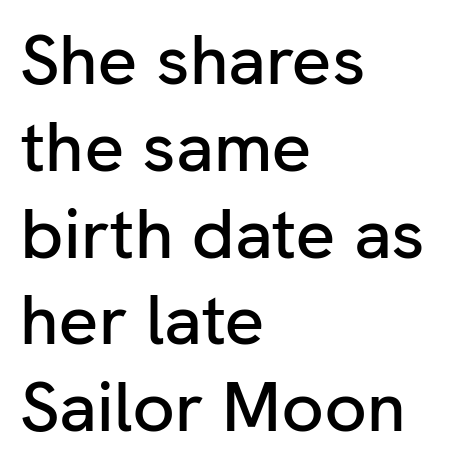
Unlike a traditional serif, this face leaves its strokes unadorned. Underline: absent. The paragraph shown leans on its left margin. This sample uses plain, unmodified letter spacing. Spacing verdict: proportional, widths tailored to each character.
